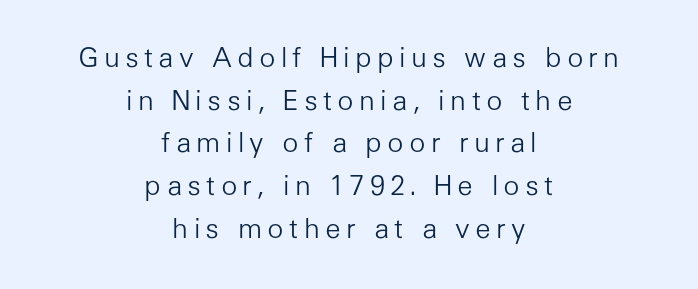
Q: Is the text bold? A: No.
Q: Is the text italic (slanted)? A: No, it is upright.
Q: Is the text underlined? A: No.
Q: How is the paragraph aligned? A: Centered.
Q: Is the spacing between lines tight, normal or loose? A: Normal.
